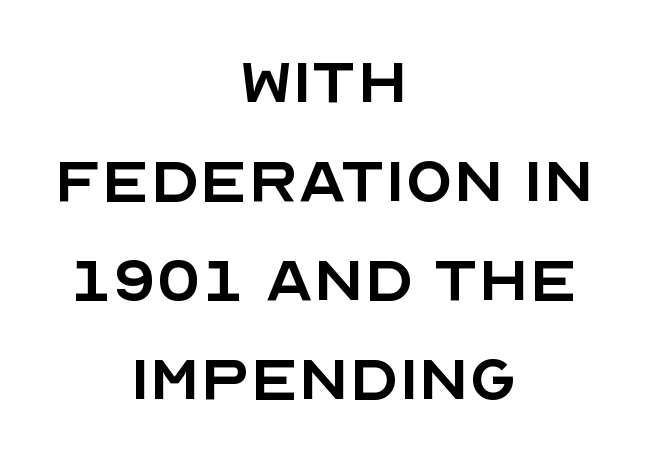
The image shows 78 px regular-weight sans-serif type, upright; set centered, normal line spacing (1.27x), normal letter spacing, not underlined; a large x-height.
